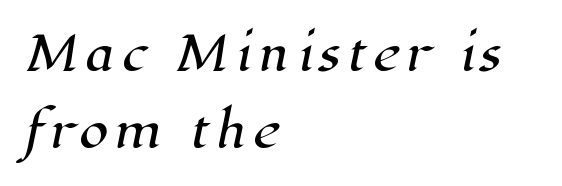
Q: Is the typeface a serif or a sans-serif typeface? A: Serif.
Q: Is the text underlined? A: No.
Q: How is the paragraph aligned? A: Left-aligned.
Q: Is the spacing between lines tight, normal or loose? A: Normal.
Q: Width (condensed, normal, or wide)? A: Normal.
Q: Stroke contrast? A: High.
Q: x-height? A: Medium.
Q: Monospaced? A: No.
